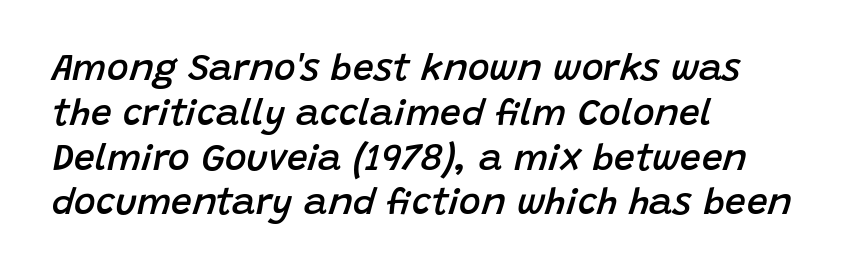
Q: Is the text bold? A: Semi-bold.
Q: Is the text italic (slanted)? A: Yes, it leans right by about 15 degrees.
Q: Is the text underlined? A: No.
Q: How is the paragraph aligned? A: Left-aligned.
Q: Is the spacing between letters normal or unusually wide? A: Normal.
Q: Width (condensed, normal, or wide)? A: Normal.
Q: Stroke contrast? A: Low.
Q: x-height? A: Large.
Q: Monospaced? A: No.
